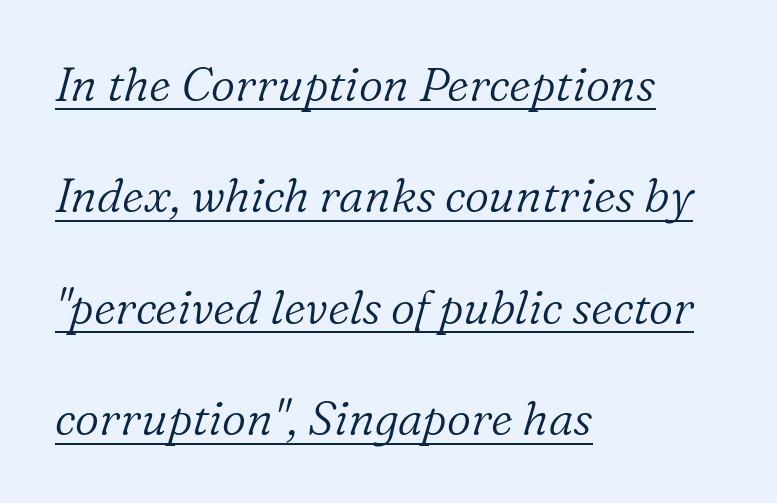
Is the type slanted? Yes — the strokes lean at a clear angle. Emphasis is given by a line drawn under the lettering. Do the characters align in a grid? No, the font is proportional. What kind of face is this? One with serifs. Is the stroke heavy? The answer is a plain regular-or-lighter.
